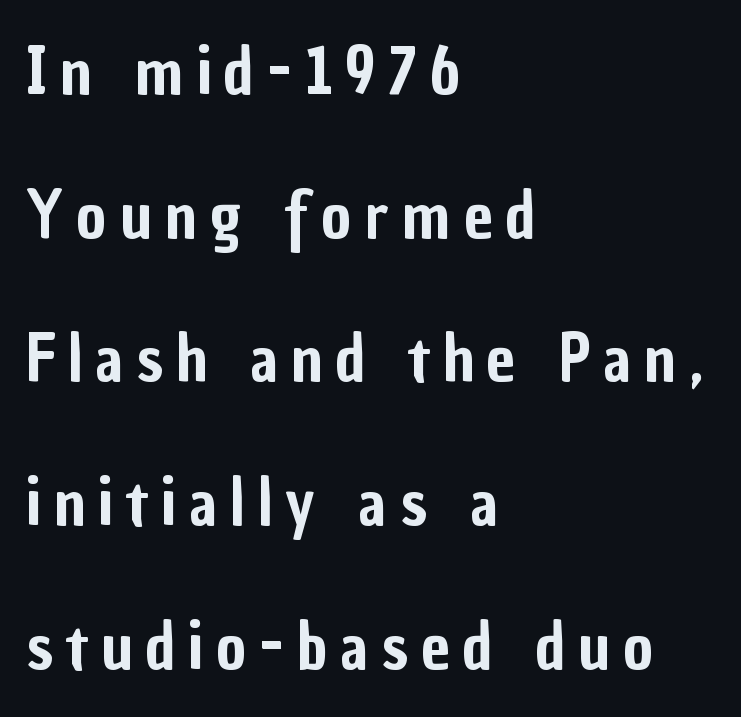
{"serif": "no", "italic": "no", "width": "condensed", "stroke_contrast": "low", "x_height": "medium", "monospaced": "no", "underline": "no", "align": "left", "line_spacing": "loose", "line_spacing_ratio": 2.21, "letter_spacing": "wide", "letter_spacing_em": 0.2, "glyph_px": 65}
